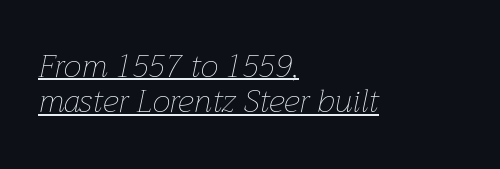
The image shows 32 px thin type, italic (leaning right); set left-aligned, tight line spacing (1.1x), normal letter spacing, underlined; low stroke contrast and a medium x-height.
